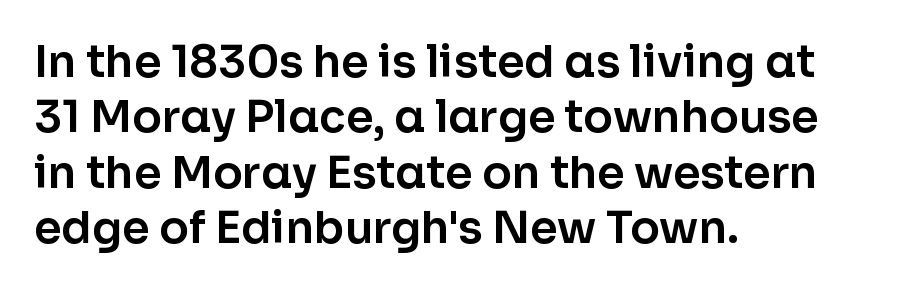
{"serif": "no", "italic": "no", "width": "normal", "stroke_contrast": "low", "x_height": "medium", "monospaced": "no", "underline": "no", "align": "left", "line_spacing": "normal", "line_spacing_ratio": 1.26, "letter_spacing": "normal", "letter_spacing_em": 0.0, "glyph_px": 44}
